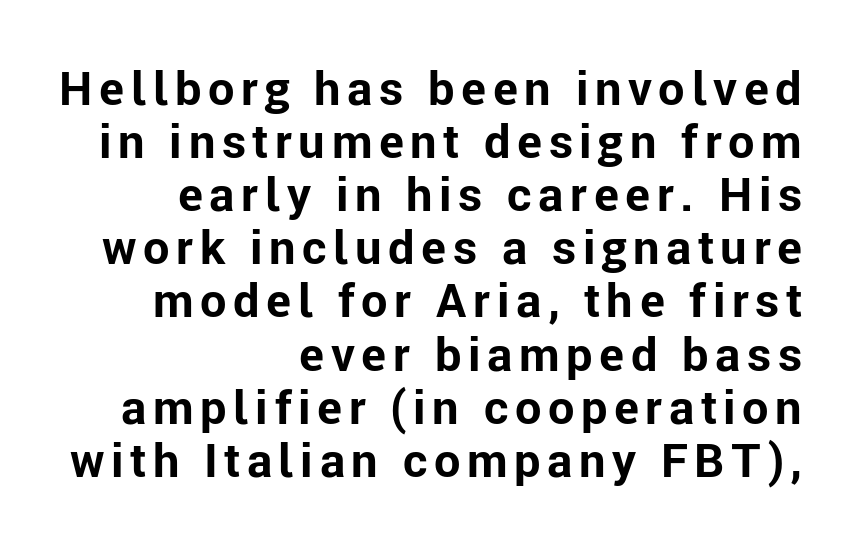
The passage shown is not underscored anywhere. Layout note: lines flush right. Ordinary non-slanted type is in use. These lines are rendered in a variable-pitch font. You'd pick this weight for a headline — it's a proper bold.
